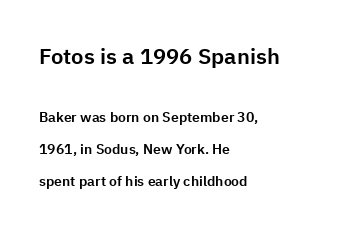
Q: Is the text italic (slanted)? A: No, it is upright.
Q: Is the text underlined? A: No.
Q: How is the paragraph aligned? A: Left-aligned.
Q: Is the spacing between letters normal or unusually wide? A: Normal.
Q: Is the spacing between lines tight, normal or loose? A: Loose.
Q: Which block of text is set in a larger size, the first (top) or the second (bottom)? A: The first (top) one.
